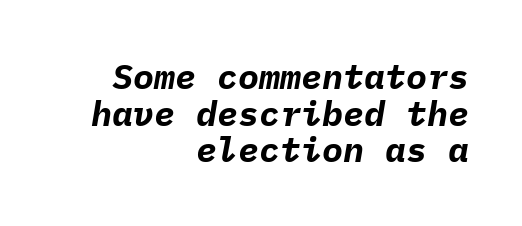
Layout note: lines flush right. Style check: oblique. Clear beneath every line of the passage. You could barely slide anything between these rows. Emphasis by weight is at full strength: bold. Is the letter spacing exaggerated? No — it looks like the ordinary default.
